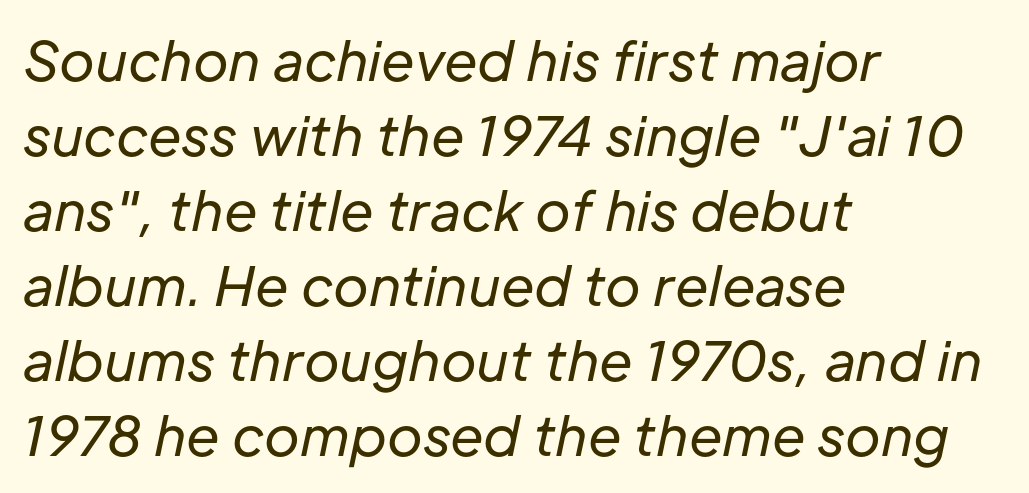
Rows of type keep a routine distance in the vertical direction. Tracking value appears to be zero — textbook default spacing. The ragged edge is on the right, which tells us the setting is flush left. The passage shown is typed in a proportional face where columns would drift. The foot of each line stays bare and open.
